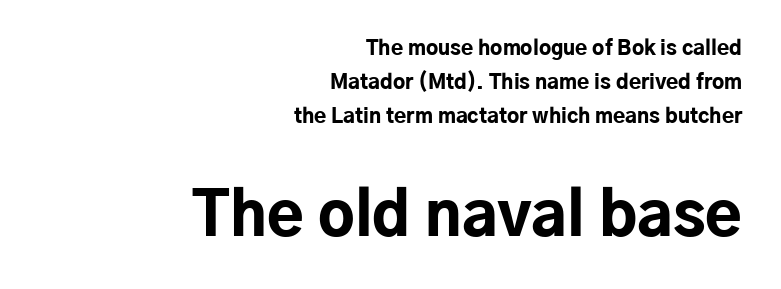
Q: Is the text bold? A: Yes.
Q: Is the text italic (slanted)? A: No, it is upright.
Q: Is the typeface a serif or a sans-serif typeface? A: Sans-serif.
Q: Is the text underlined? A: No.
Q: How is the paragraph aligned? A: Right-aligned.
Q: Is the spacing between letters normal or unusually wide? A: Normal.
Q: Is the spacing between lines tight, normal or loose? A: Normal.
Q: Which block of text is set in a larger size, the first (top) or the second (bottom)? A: The second (bottom) one.
Q: Width (condensed, normal, or wide)? A: Normal.
Q: Stroke contrast? A: Low.
Q: x-height? A: Medium.
Q: Monospaced? A: No.
